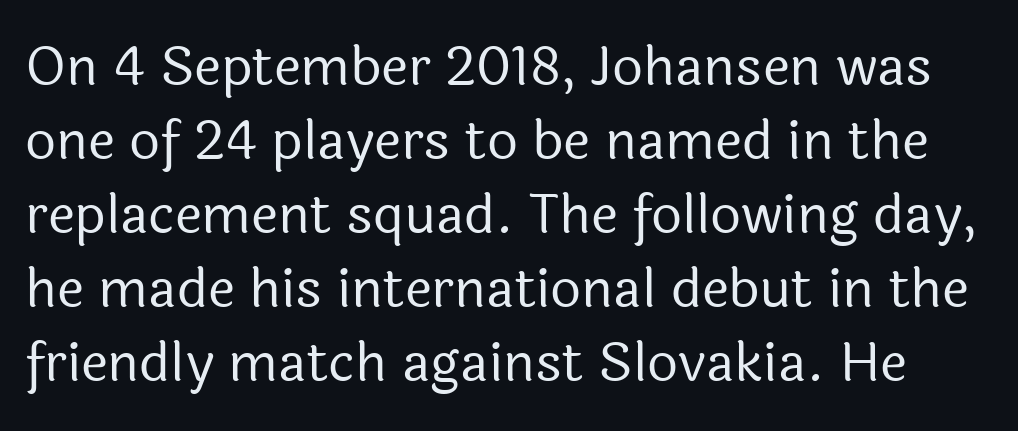
A typesetter would call this proportional, since set widths differ per character. Posture: upright roman. The type is set solid horizontally, with unmodified tracking. Regarding serifs, this sample does without them. The glyphs are unaccompanied by any horizontal stroke below them. Compared with typical paragraphs, the rows here are spaced about the same.
